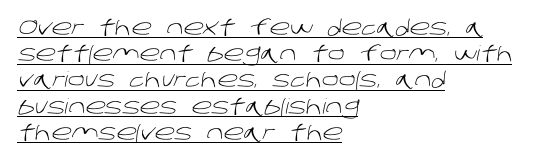
{"bold": "no", "underline": "yes", "align": "left", "line_spacing": "normal", "line_spacing_ratio": 1.25, "letter_spacing": "normal", "letter_spacing_em": 0.0, "glyph_px": 21}
